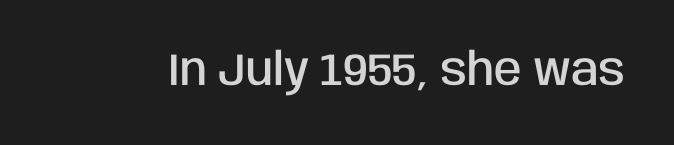
{"serif": "no", "italic": "no", "bold": "semi", "weight": "semibold", "width": "condensed", "stroke_contrast": "low", "x_height": "large", "monospaced": "no", "underline": "no", "letter_spacing": "normal", "letter_spacing_em": 0.0, "glyph_px": 45}
